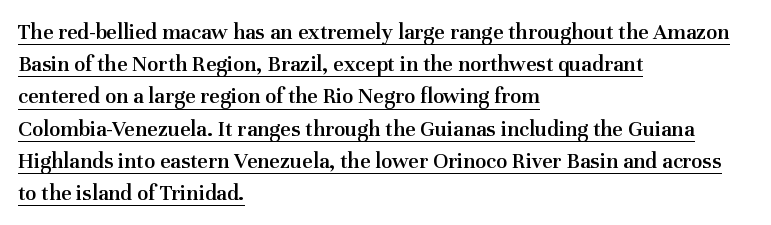
The image shows 23 px text type, upright; set left-aligned, normal line spacing (1.4x), normal letter spacing, underlined.
